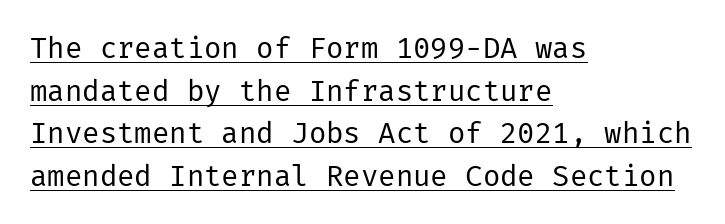
The image shows 29 px regular-weight sans-serif type, upright; set left-aligned, normal line spacing (1.47x), normal letter spacing, underlined; low stroke contrast and a medium x-height.
